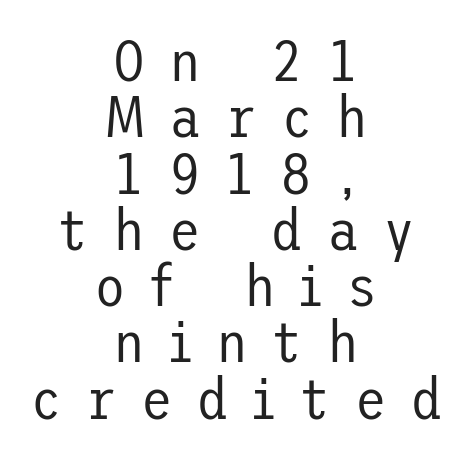
Q: Is the text bold? A: No.
Q: Is the text italic (slanted)? A: No, it is upright.
Q: Is the typeface a serif or a sans-serif typeface? A: Sans-serif.
Q: Is the text underlined? A: No.
Q: How is the paragraph aligned? A: Centered.
Q: Is the spacing between letters normal or unusually wide? A: Unusually wide.
Q: Is the spacing between lines tight, normal or loose? A: Tight.
Q: Width (condensed, normal, or wide)? A: Normal.
Q: Stroke contrast? A: Low.
Q: x-height? A: Medium.
